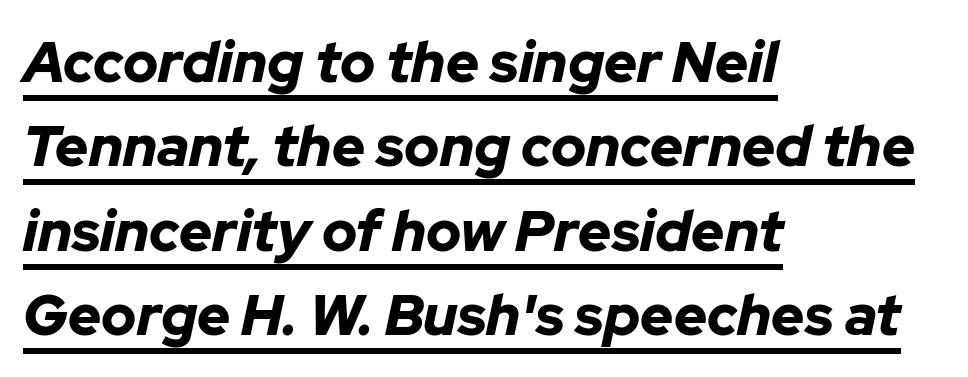
{"italic": "yes", "lean": "right", "slant_degrees": 12, "bold": "yes", "weight": "bold", "width": "normal", "stroke_contrast": "low", "x_height": "medium", "monospaced": "no", "underline": "yes", "align": "left", "line_spacing": "normal", "line_spacing_ratio": 1.48, "letter_spacing": "normal", "letter_spacing_em": 0.0, "glyph_px": 57}
